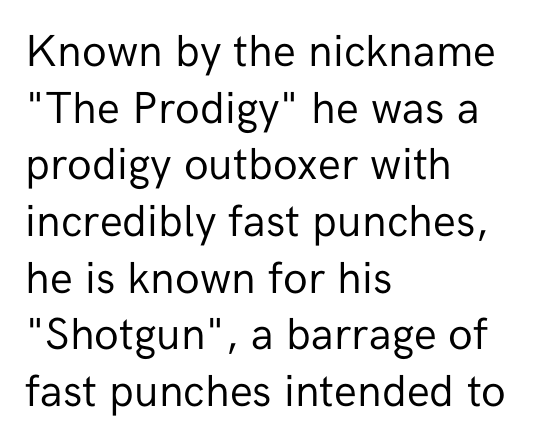
A typesetter would call this zero additional tracking. The rag falls on the right side of this text block. The typesetting does not lean heavy: it is not bold. Has an underline been added? It has not.
